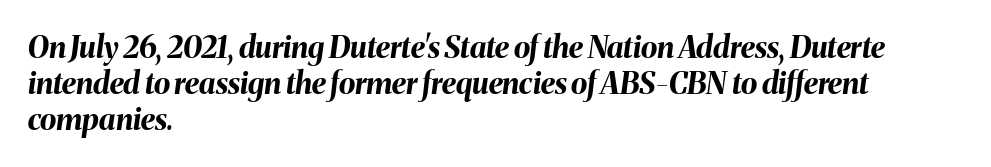
Q: Is the text bold? A: Yes.
Q: Is the text italic (slanted)? A: Yes, it leans right by about 8 degrees.
Q: Is the text underlined? A: No.
Q: How is the paragraph aligned? A: Left-aligned.
Q: Is the spacing between letters normal or unusually wide? A: Normal.
Q: Width (condensed, normal, or wide)? A: Normal.
Q: Stroke contrast? A: Medium.
Q: x-height? A: Medium.
Q: Monospaced? A: No.
